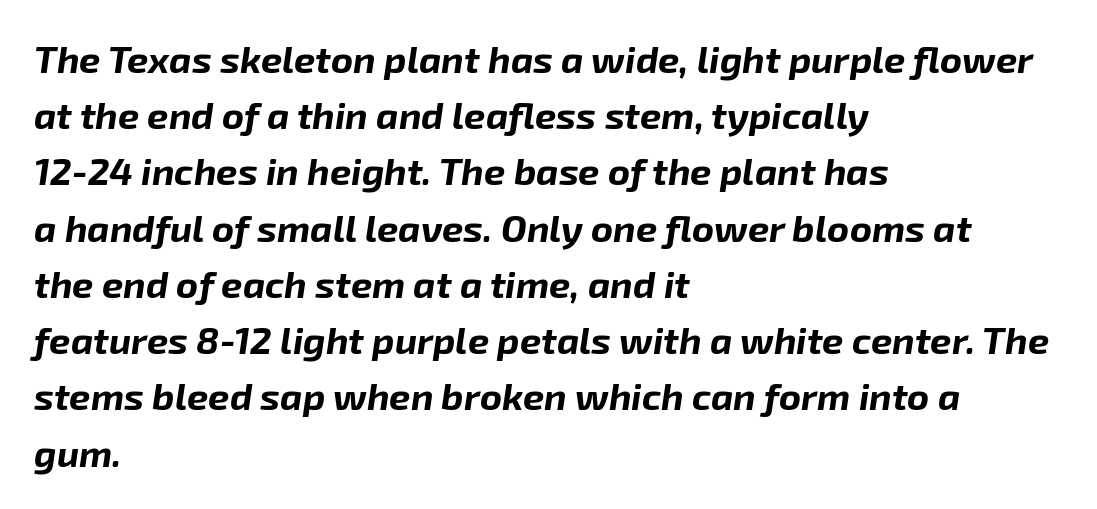
Q: Is the text bold? A: Yes.
Q: Is the text italic (slanted)? A: Yes, it leans right by about 8 degrees.
Q: Is the text underlined? A: No.
Q: How is the paragraph aligned? A: Left-aligned.
Q: Is the spacing between letters normal or unusually wide? A: Normal.
Q: Is the spacing between lines tight, normal or loose? A: Normal.
Q: Width (condensed, normal, or wide)? A: Normal.
Q: Stroke contrast? A: Low.
Q: x-height? A: Medium.
Q: Monospaced? A: No.
